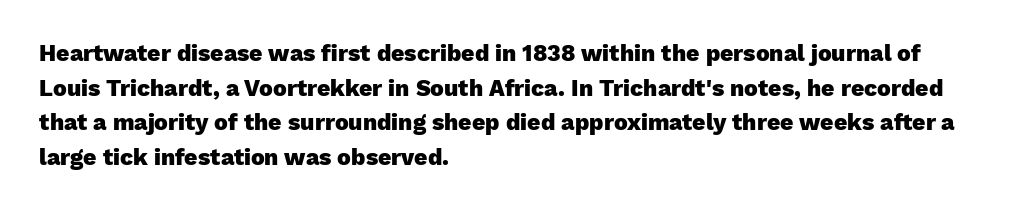
{"italic": "no", "bold": "yes", "underline": "no", "align": "left", "line_spacing": "normal", "line_spacing_ratio": 1.51, "letter_spacing": "normal", "letter_spacing_em": 0.0, "glyph_px": 23}
